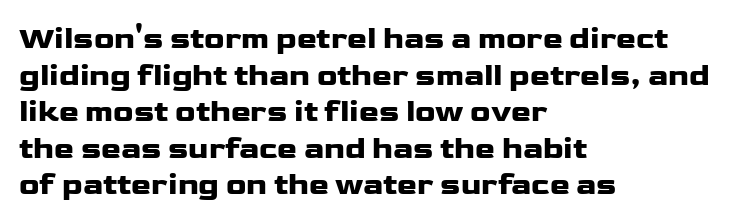
Typeset ragged right — the left edge is the straight one. Posture: straight, roman, zero tilt. Each letter keeps its own natural width here, so spacing adapts to shape. Nobody drew a line under any word here. Observe the ordinary spacing: letters are neighbours, not strangers.
